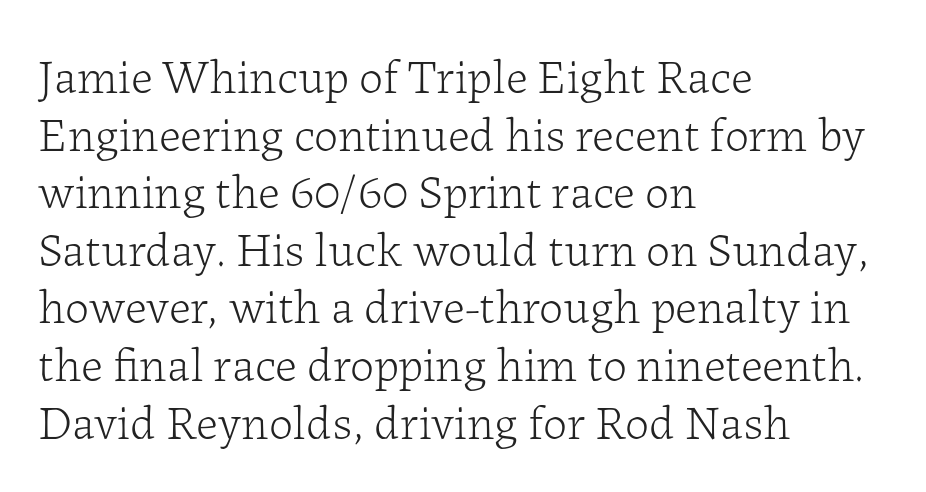
{"serif": "yes", "italic": "no", "bold": "no", "weight": "light", "width": "normal", "stroke_contrast": "low", "x_height": "medium", "monospaced": "no", "underline": "no", "align": "left", "line_spacing_ratio": 1.2, "letter_spacing": "normal", "letter_spacing_em": 0.0, "glyph_px": 48}
